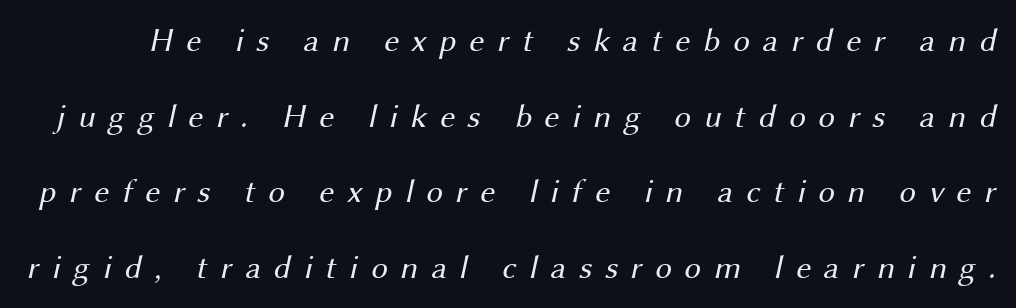
The image shows 33 px regular-weight sans-serif type; set loose line spacing (2.29x), unusually wide letter spacing (+0.39 em), not underlined; medium stroke contrast and a medium x-height.
